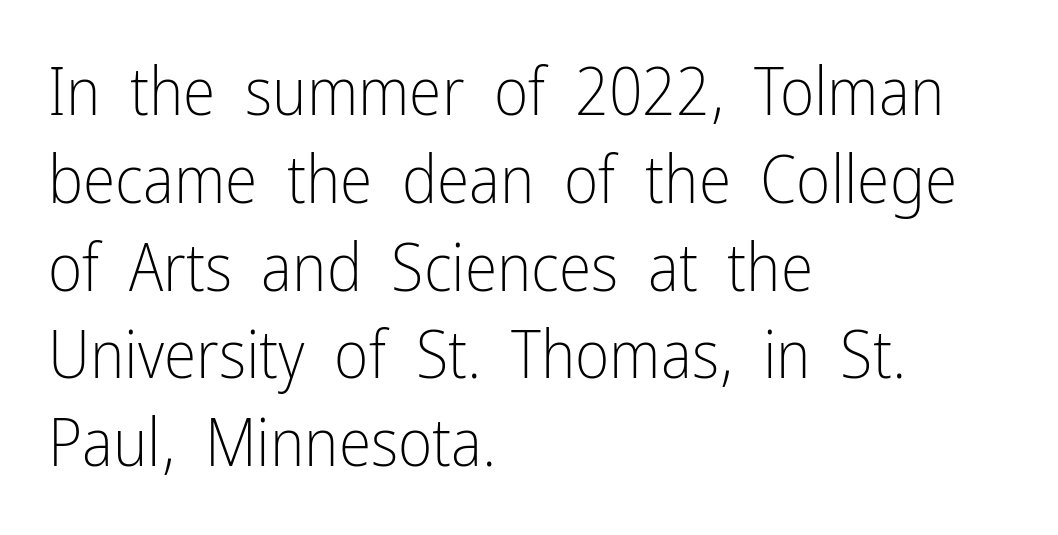
Weight class: somewhere from thin through regular. The paragraph shown leans on its left margin. Whoever set this chose a conventional vertical rhythm. Character widths vary here, with narrow letters taking less room than wide ones. These lines were composed using upright roman letters. Has an underline been added? It has not.
